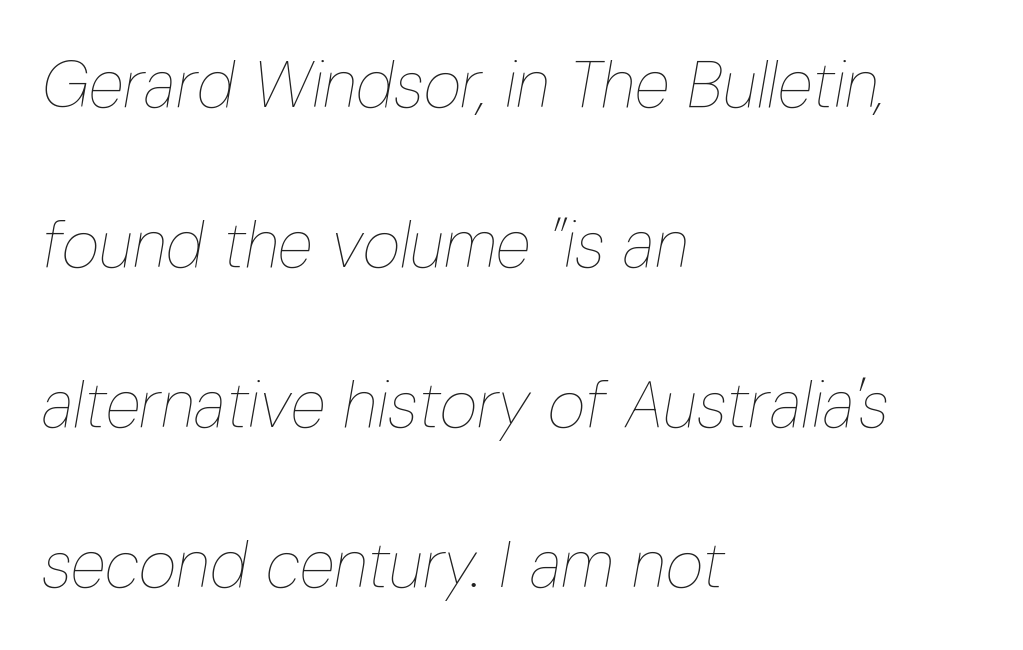
{"italic": "yes", "lean": "right", "slant_degrees": 10, "bold": "no", "weight": "thin", "width": "condensed", "stroke_contrast": "low", "x_height": "medium", "monospaced": "no", "underline": "no", "align": "left", "line_spacing": "loose", "line_spacing_ratio": 2.46, "letter_spacing": "normal", "letter_spacing_em": 0.0, "glyph_px": 65}
